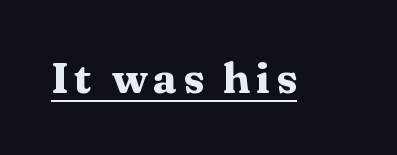
Q: Is the text bold? A: Yes.
Q: Is the text italic (slanted)? A: No, it is upright.
Q: Is the typeface a serif or a sans-serif typeface? A: Serif.
Q: Is the text underlined? A: Yes.
Q: Width (condensed, normal, or wide)? A: Wide.
Q: Stroke contrast? A: Medium.
Q: x-height? A: Medium.
Q: Monospaced? A: No.
